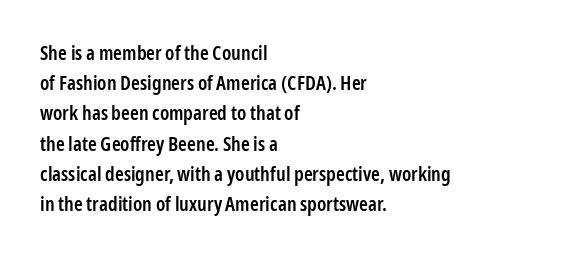
{"italic": "no", "bold": "semi", "underline": "no", "align": "left", "line_spacing": "normal", "line_spacing_ratio": 1.51, "letter_spacing": "normal", "letter_spacing_em": 0.0, "glyph_px": 20}
